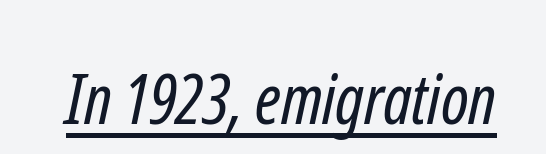
Q: Is the text bold? A: No.
Q: Is the typeface a serif or a sans-serif typeface? A: Sans-serif.
Q: Is the text underlined? A: Yes.
Q: Is the spacing between letters normal or unusually wide? A: Normal.
Q: Width (condensed, normal, or wide)? A: Condensed.
Q: Stroke contrast? A: Low.
Q: x-height? A: Medium.
Q: Monospaced? A: No.
